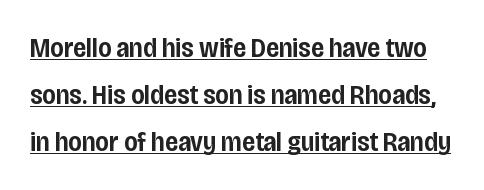
Q: Is the text bold? A: Semi-bold.
Q: Is the text italic (slanted)? A: No, it is upright.
Q: Is the typeface a serif or a sans-serif typeface? A: Sans-serif.
Q: Is the text underlined? A: Yes.
Q: Is the spacing between letters normal or unusually wide? A: Normal.
Q: Is the spacing between lines tight, normal or loose? A: Normal.
Q: Width (condensed, normal, or wide)? A: Condensed.
Q: Stroke contrast? A: Low.
Q: x-height? A: Large.
Q: Monospaced? A: No.
